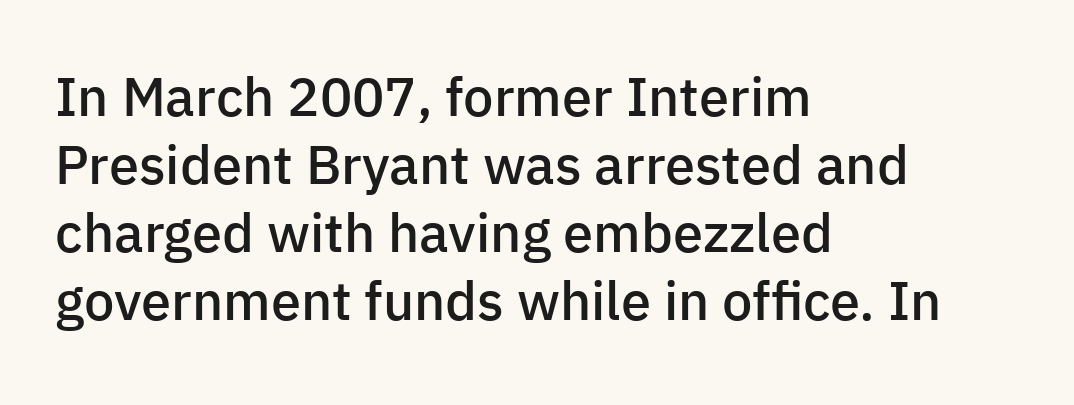
{"serif": "no", "italic": "no", "bold": "semi", "weight": "semibold", "width": "normal", "stroke_contrast": "low", "x_height": "medium", "monospaced": "no", "underline": "no", "align": "left", "line_spacing": "normal", "line_spacing_ratio": 1.26, "letter_spacing": "normal", "letter_spacing_em": 0.0, "glyph_px": 54}
